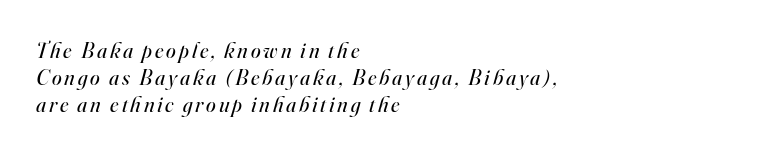
The axis of the letterforms is tilted away from vertical. Letters rest on an invisible, unmarked baseline. Think standard paragraph weight, or any step lighter than that. A student would call this left alignment; a typographer would say flush left, rag right.
